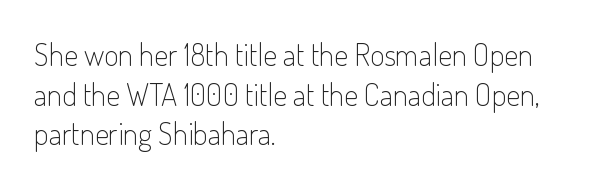
The image shows 31 px light, condensed sans-serif type, upright; set left-aligned, normal line spacing (1.28x), normal letter spacing, not underlined; low stroke contrast and a small x-height.
